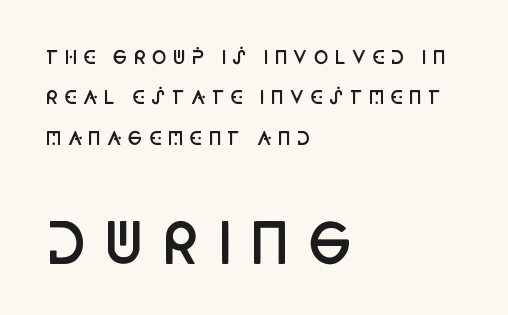
The image shows 55 px semibold, condensed sans-serif type, upright; set left-aligned, loose line spacing (2.25x), unusually wide letter spacing (+0.31 em), not underlined; the second (bottom) block is 3.06x larger; low stroke contrast and a large x-height.
